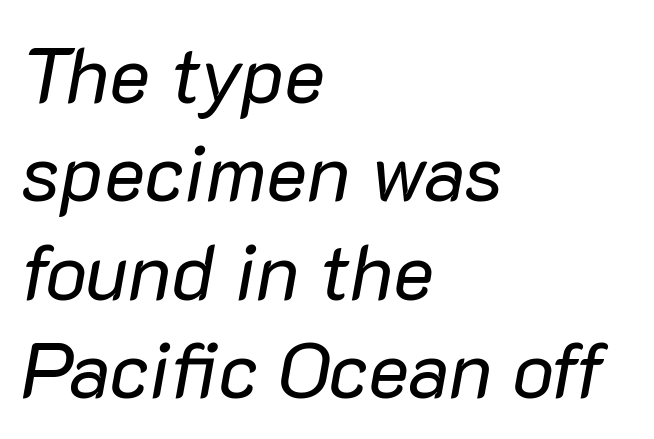
The image shows 78 px regular-weight type, italic (leaning right); set left-aligned, normal line spacing (1.26x), normal letter spacing, not underlined; low stroke contrast and a medium x-height.
